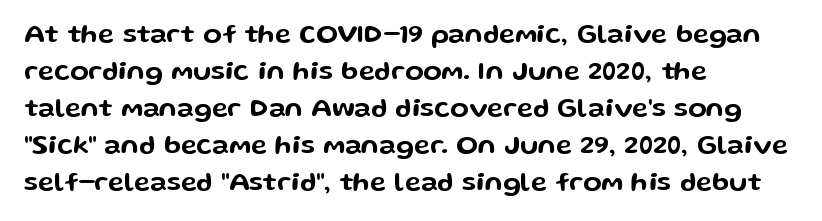
Q: Is the text italic (slanted)? A: No, it is upright.
Q: Is the text underlined? A: No.
Q: How is the paragraph aligned? A: Left-aligned.
Q: Is the spacing between letters normal or unusually wide? A: Normal.
Q: Is the spacing between lines tight, normal or loose? A: Normal.
